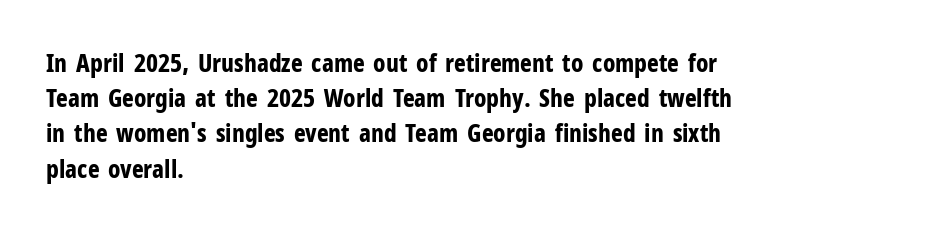
Here the glyphs are tracked normally, forming tight word shapes. Posture: upright roman. Plain, unruled lines of type. Leading matches the norm, producing a regular column.
